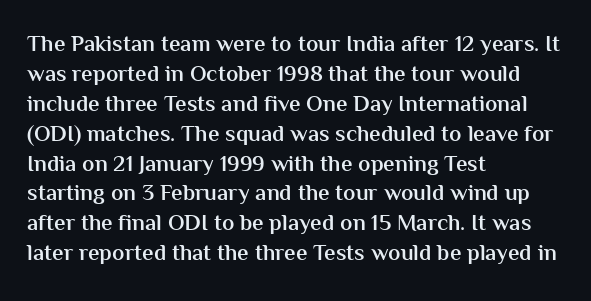
{"italic": "no", "bold": "semi", "underline": "no", "align": "left", "line_spacing": "normal", "line_spacing_ratio": 1.3, "letter_spacing": "normal", "letter_spacing_em": 0.0, "glyph_px": 23}
